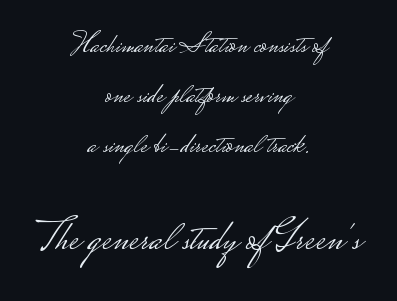
Q: Is the text bold? A: No.
Q: Is the text italic (slanted)? A: Yes.
Q: Is the typeface a serif or a sans-serif typeface? A: Sans-serif.
Q: Is the text underlined? A: No.
Q: How is the paragraph aligned? A: Centered.
Q: Is the spacing between letters normal or unusually wide? A: Normal.
Q: Which block of text is set in a larger size, the first (top) or the second (bottom)? A: The second (bottom) one.
Q: Width (condensed, normal, or wide)? A: Wide.
Q: Stroke contrast? A: Low.
Q: Monospaced? A: No.
